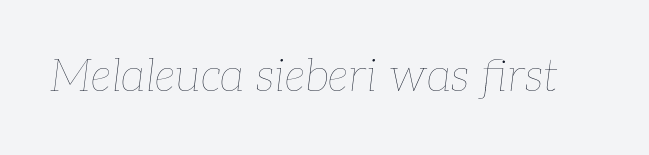
The image shows 45 px thin type, italic (leaning right); set normal letter spacing, not underlined; low stroke contrast and a medium x-height.
